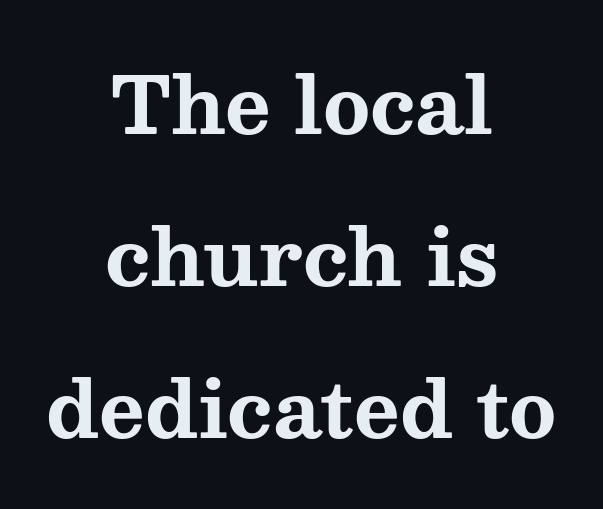
{"serif": "yes", "italic": "no", "bold": "yes", "weight": "bold", "width": "wide", "stroke_contrast": "medium", "x_height": "medium", "monospaced": "no", "underline": "no", "align": "center", "line_spacing": "loose", "line_spacing_ratio": 1.95, "letter_spacing": "normal", "letter_spacing_em": 0.0, "glyph_px": 78}
